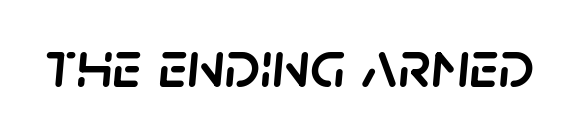
{"italic": "yes", "lean": "right", "slant_degrees": 5, "width": "normal", "stroke_contrast": "low", "x_height": "large", "monospaced": "no", "underline": "no", "letter_spacing": "normal", "letter_spacing_em": 0.0, "glyph_px": 67}
